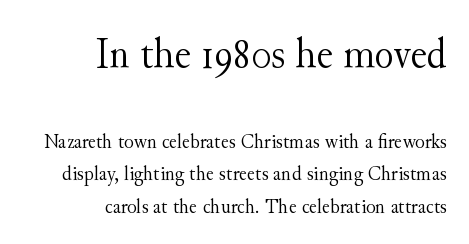
{"serif": "yes", "italic": "no", "bold": "no", "weight": "light", "width": "normal", "stroke_contrast": "medium", "x_height": "small", "monospaced": "no", "underline": "no", "align": "right", "line_spacing": "normal", "line_spacing_ratio": 1.48, "letter_spacing": "normal", "letter_spacing_em": 0.0, "larger_block": "first", "size_ratio": 2.05, "glyph_px": 45}
